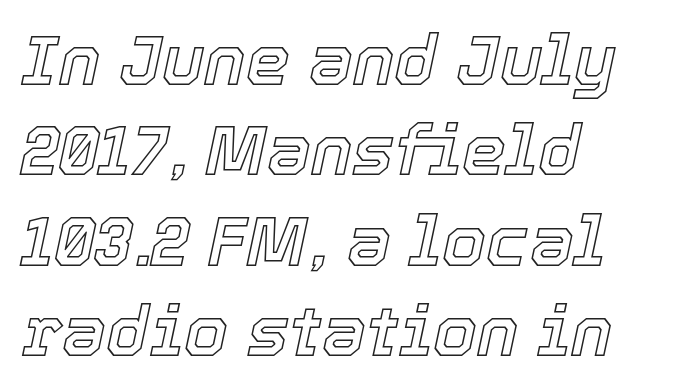
The image shows 70 px text type, italic (leaning right); set left-aligned, normal line spacing (1.29x), normal letter spacing, not underlined; a medium x-height.
